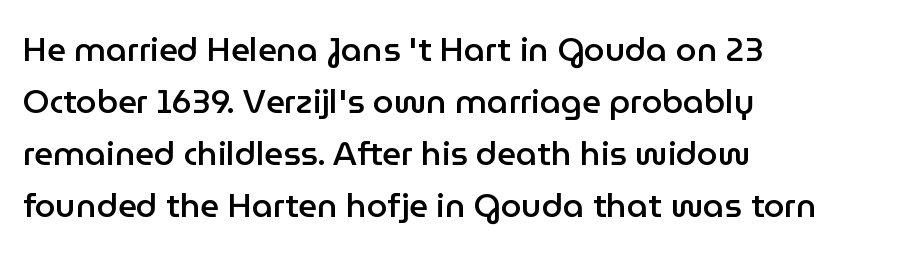
Q: Is the text bold? A: Semi-bold.
Q: Is the text italic (slanted)? A: No, it is upright.
Q: Is the typeface a serif or a sans-serif typeface? A: Sans-serif.
Q: Is the text underlined? A: No.
Q: How is the paragraph aligned? A: Left-aligned.
Q: Is the spacing between letters normal or unusually wide? A: Normal.
Q: Is the spacing between lines tight, normal or loose? A: Normal.
Q: Width (condensed, normal, or wide)? A: Normal.
Q: Stroke contrast? A: Low.
Q: x-height? A: Medium.
Q: Monospaced? A: No.
